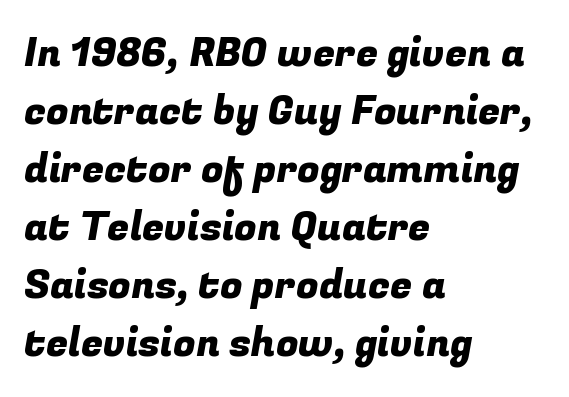
Q: Is the typeface a serif or a sans-serif typeface? A: Sans-serif.
Q: Is the text underlined? A: No.
Q: How is the paragraph aligned? A: Left-aligned.
Q: Is the spacing between letters normal or unusually wide? A: Normal.
Q: Is the spacing between lines tight, normal or loose? A: Normal.
Q: Width (condensed, normal, or wide)? A: Normal.
Q: Stroke contrast? A: Low.
Q: x-height? A: Medium.
Q: Monospaced? A: No.
